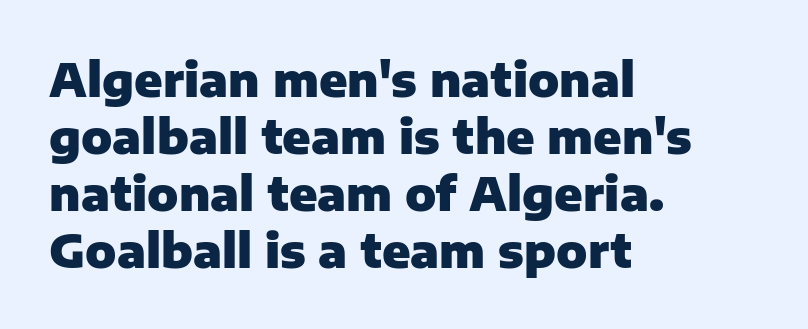
The image shows 46 px heavy sans-serif type, upright; set left-aligned, line spacing 1.24x, normal letter spacing, not underlined; low stroke contrast and a medium x-height.
